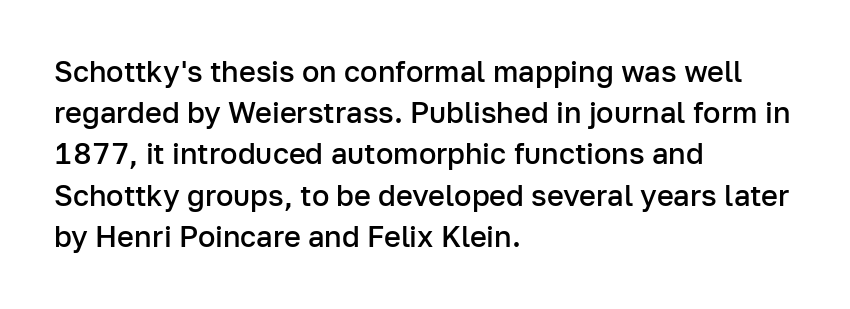
{"serif": "no", "italic": "no", "bold": "semi", "weight": "semibold", "width": "normal", "stroke_contrast": "low", "x_height": "medium", "monospaced": "no", "underline": "no", "align": "left", "line_spacing": "normal", "line_spacing_ratio": 1.42, "letter_spacing": "normal", "letter_spacing_em": 0.0, "glyph_px": 29}
